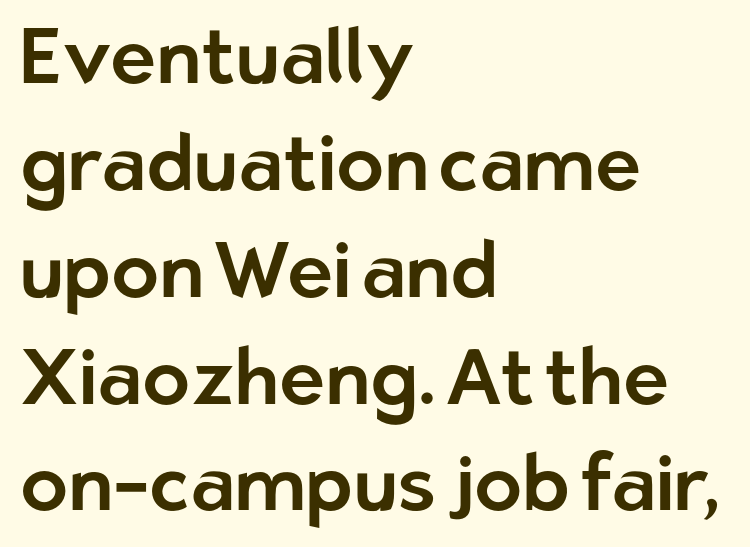
{"serif": "no", "italic": "no", "width": "normal", "stroke_contrast": "low", "x_height": "medium", "monospaced": "no", "underline": "no", "align": "left", "line_spacing": "normal", "line_spacing_ratio": 1.37, "letter_spacing": "normal", "letter_spacing_em": 0.0, "glyph_px": 78}
